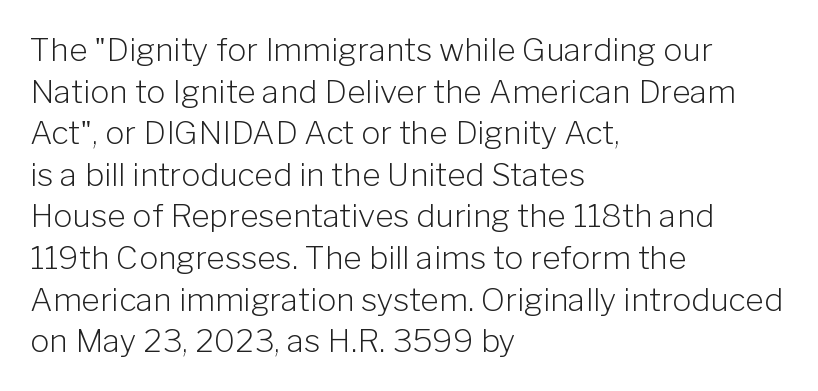
The image shows 32 px light sans-serif type, upright; set left-aligned, normal line spacing (1.3x), normal letter spacing, not underlined; low stroke contrast and a medium x-height.
